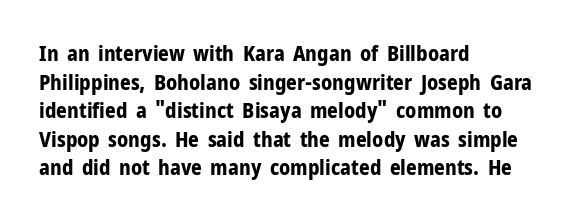
Q: Is the text bold? A: Yes.
Q: Is the text italic (slanted)? A: No, it is upright.
Q: Is the text underlined? A: No.
Q: How is the paragraph aligned? A: Left-aligned.
Q: Is the spacing between letters normal or unusually wide? A: Normal.
Q: Is the spacing between lines tight, normal or loose? A: Normal.
